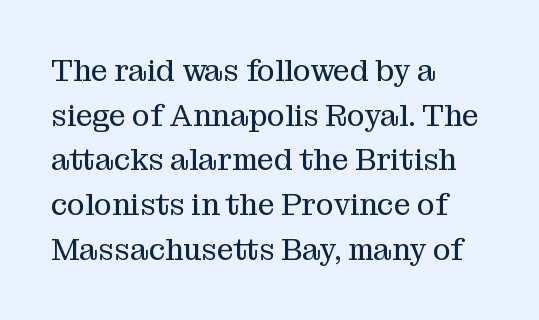
This sample keeps an unexceptional amount of space between lines. The letters stand upright; this is a roman face. Notice how the passage keeps a crisp vertical edge on the left only. You could not count columns in this text — the font is proportionally spaced.
